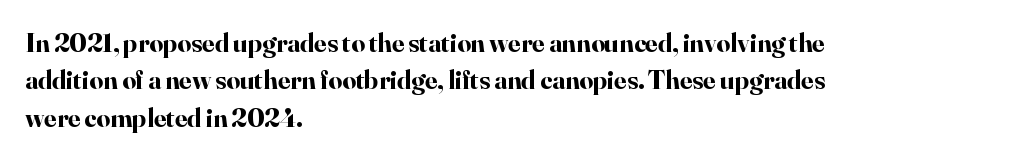
{"italic": "no", "bold": "yes", "underline": "no", "align": "left", "line_spacing": "normal", "line_spacing_ratio": 1.38, "letter_spacing": "normal", "letter_spacing_em": 0.0, "glyph_px": 27}
